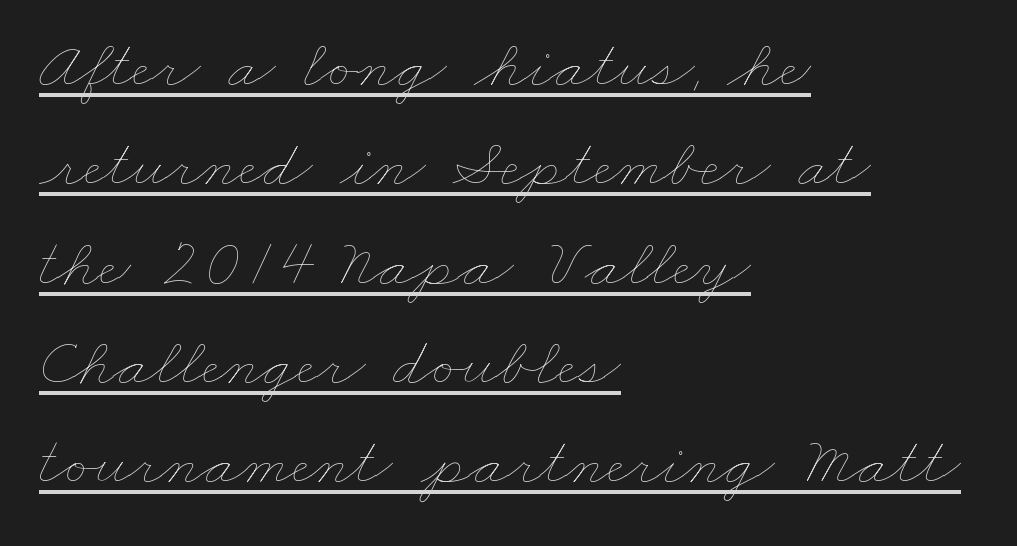
Q: Is the text bold? A: No.
Q: Is the text underlined? A: Yes.
Q: How is the paragraph aligned? A: Left-aligned.
Q: Is the spacing between letters normal or unusually wide? A: Normal.
Q: Is the spacing between lines tight, normal or loose? A: Normal.
Q: Width (condensed, normal, or wide)? A: Wide.
Q: Stroke contrast? A: Low.
Q: x-height? A: Small.
Q: Monospaced? A: No.
